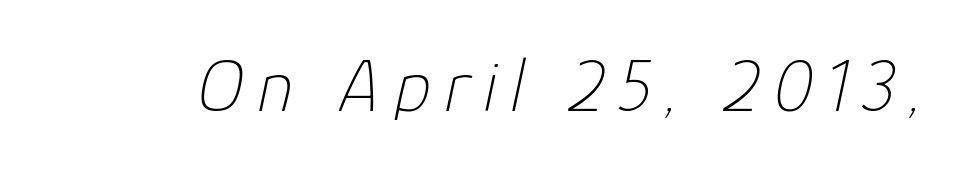
Q: Is the text bold? A: No.
Q: Is the text italic (slanted)? A: Yes, it leans right by about 12 degrees.
Q: Is the text underlined? A: No.
Q: Width (condensed, normal, or wide)? A: Normal.
Q: Stroke contrast? A: Low.
Q: x-height? A: Medium.
Q: Monospaced? A: No.
